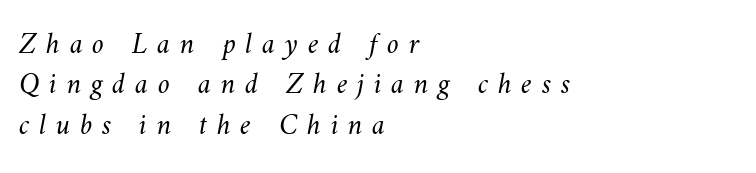
{"bold": "no", "weight": "light", "width": "normal", "stroke_contrast": "medium", "x_height": "small", "monospaced": "no", "underline": "no", "align": "left", "line_spacing": "normal", "line_spacing_ratio": 1.35, "letter_spacing": "wide", "letter_spacing_em": 0.32, "glyph_px": 30}
